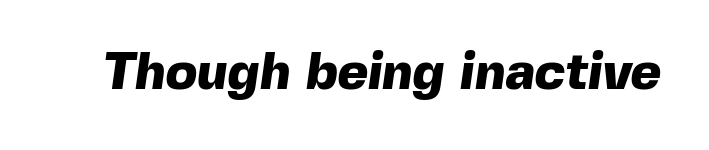
Q: Is the text bold? A: Yes.
Q: Is the typeface a serif or a sans-serif typeface? A: Sans-serif.
Q: Is the text underlined? A: No.
Q: Is the spacing between letters normal or unusually wide? A: Normal.
Q: Width (condensed, normal, or wide)? A: Normal.
Q: x-height? A: Medium.
Q: Monospaced? A: No.
